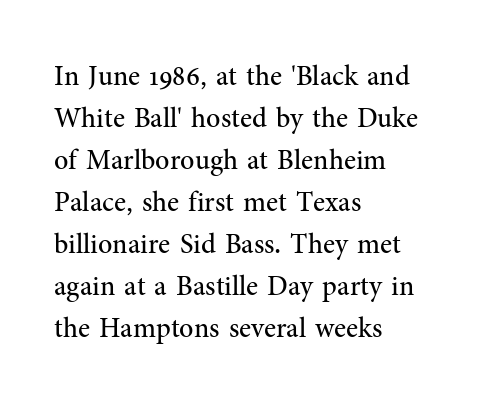
Is this a heavy cut? Hardly; it is regular or lighter. Descenders are the only things crossing below the line. Caption: multi-line text, flush left, ragged right. Each letter keeps its own natural width here, so spacing adapts to shape. Classification — serif.
